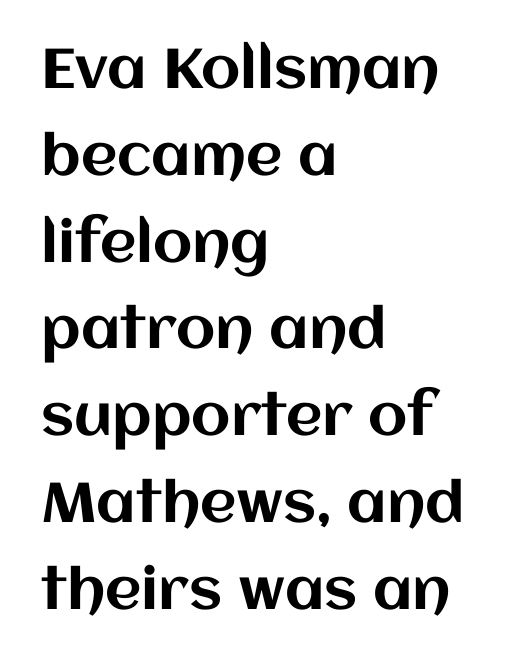
Honestly, the row spacing looks completely unremarkable. Is the block centered? No — it sits flush against the left margin. Vertical strokes here are truly vertical. Descender tails drop into unmarked territory. You could not count columns in this text — the font is proportionally spaced. The face used here is rendered with its standard letterfit.
